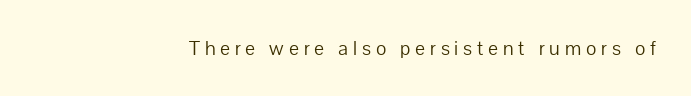
{"italic": "no", "bold": "no", "underline": "no", "letter_spacing": "wide", "letter_spacing_em": 0.24, "glyph_px": 20}
